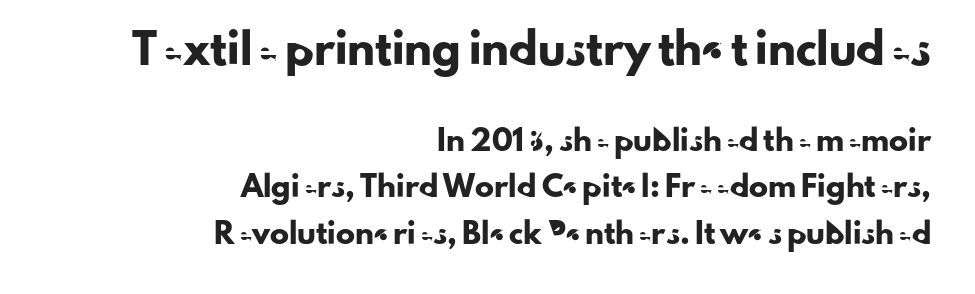
Q: Is the text italic (slanted)? A: No, it is upright.
Q: Is the typeface a serif or a sans-serif typeface? A: Sans-serif.
Q: Is the text underlined? A: No.
Q: How is the paragraph aligned? A: Right-aligned.
Q: Is the spacing between letters normal or unusually wide? A: Normal.
Q: Is the spacing between lines tight, normal or loose? A: Loose.
Q: Which block of text is set in a larger size, the first (top) or the second (bottom)? A: The first (top) one.
Q: Width (condensed, normal, or wide)? A: Normal.
Q: Stroke contrast? A: Low.
Q: x-height? A: Small.
Q: Monospaced? A: No.
